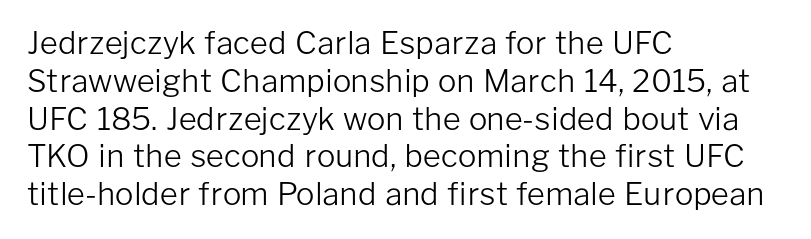
Q: Is the text bold? A: No.
Q: Is the text italic (slanted)? A: No, it is upright.
Q: Is the typeface a serif or a sans-serif typeface? A: Sans-serif.
Q: Is the text underlined? A: No.
Q: How is the paragraph aligned? A: Left-aligned.
Q: Is the spacing between letters normal or unusually wide? A: Normal.
Q: Width (condensed, normal, or wide)? A: Normal.
Q: Stroke contrast? A: Low.
Q: x-height? A: Medium.
Q: Monospaced? A: No.
